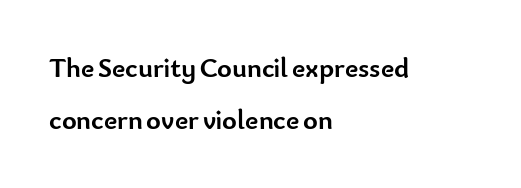
Q: Is the text bold? A: Yes.
Q: Is the text italic (slanted)? A: No, it is upright.
Q: Is the typeface a serif or a sans-serif typeface? A: Sans-serif.
Q: Is the text underlined? A: No.
Q: How is the paragraph aligned? A: Left-aligned.
Q: Is the spacing between letters normal or unusually wide? A: Normal.
Q: Width (condensed, normal, or wide)? A: Normal.
Q: Stroke contrast? A: Low.
Q: x-height? A: Small.
Q: Monospaced? A: No.
